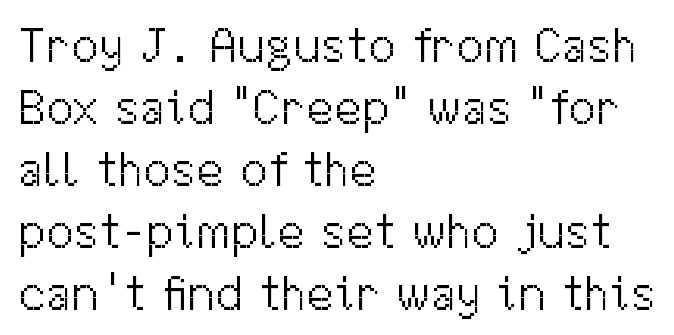
The image shows 50 px light sans-serif type, upright; set left-aligned, line spacing 1.24x, normal letter spacing, not underlined; medium stroke contrast and a medium x-height.
